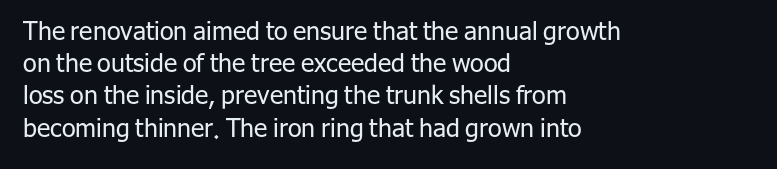
The image shows 25 px text type, upright; set left-aligned, normal line spacing (1.29x), normal letter spacing, not underlined.
